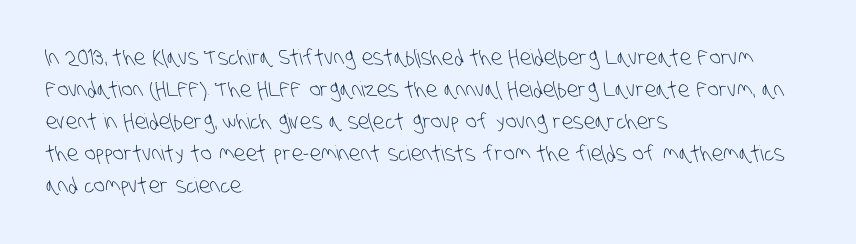
Counters stay open thanks to moderate or lighter strokes. Line spacing here is normal. Letters rest on an invisible, unmarked baseline. Tracking value appears to be zero — textbook default spacing. These lines are set flush left with a ragged right edge.
